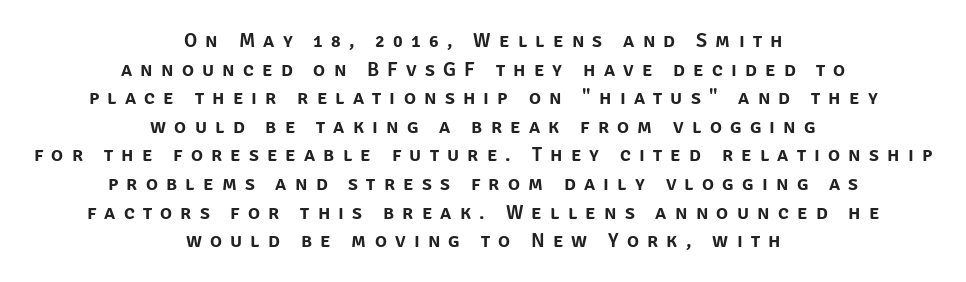
The image shows 20 px text type, upright; set centered, normal line spacing (1.43x), unusually wide letter spacing (+0.41 em), not underlined.
